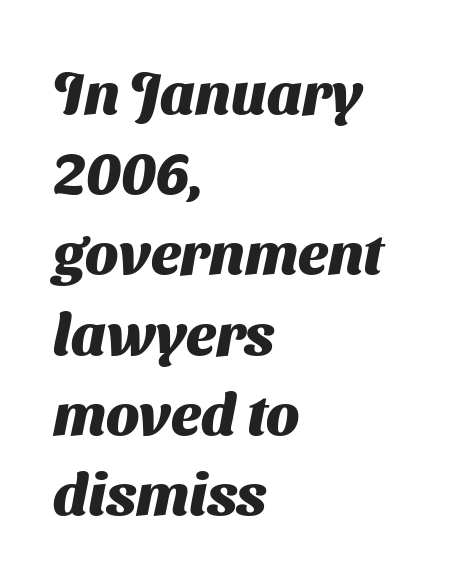
Q: Is the text bold? A: Yes.
Q: Is the typeface a serif or a sans-serif typeface? A: Sans-serif.
Q: Is the text underlined? A: No.
Q: How is the paragraph aligned? A: Left-aligned.
Q: Is the spacing between letters normal or unusually wide? A: Normal.
Q: Is the spacing between lines tight, normal or loose? A: Normal.
Q: Width (condensed, normal, or wide)? A: Normal.
Q: Stroke contrast? A: Medium.
Q: x-height? A: Medium.
Q: Monospaced? A: No.
